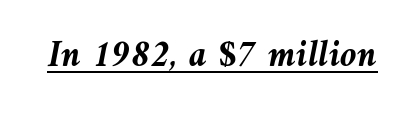
Standard letterfit; no display-style spreading of the glyphs. Is this a fixed-width face? No — the glyphs have proportional, varying widths. This rendering features underlined lettering. It's the slanting kind of type.
